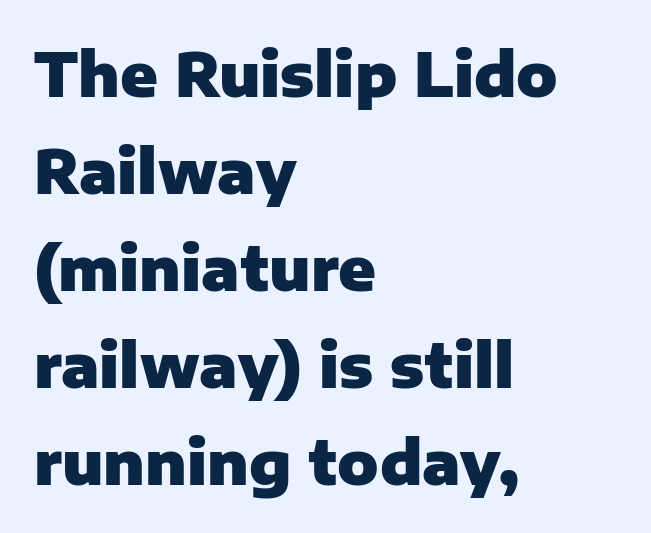
Q: Is the text bold? A: Yes.
Q: Is the text italic (slanted)? A: No, it is upright.
Q: Is the typeface a serif or a sans-serif typeface? A: Sans-serif.
Q: Is the text underlined? A: No.
Q: How is the paragraph aligned? A: Left-aligned.
Q: Is the spacing between letters normal or unusually wide? A: Normal.
Q: Is the spacing between lines tight, normal or loose? A: Normal.
Q: Width (condensed, normal, or wide)? A: Normal.
Q: Stroke contrast? A: Low.
Q: x-height? A: Medium.
Q: Monospaced? A: No.
